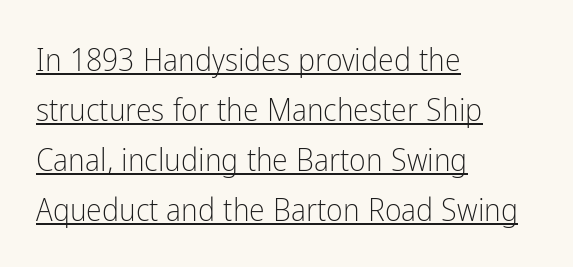
In terms of posture, this sample is upright. These lines are composed in type without serifs. Horizontally, the lines are justified to the leading edge only. In terms of leading, this rendering sits right in the middle. A baseline rule has been typeset under these characters. Nobody touched the tracking dial on this one.
